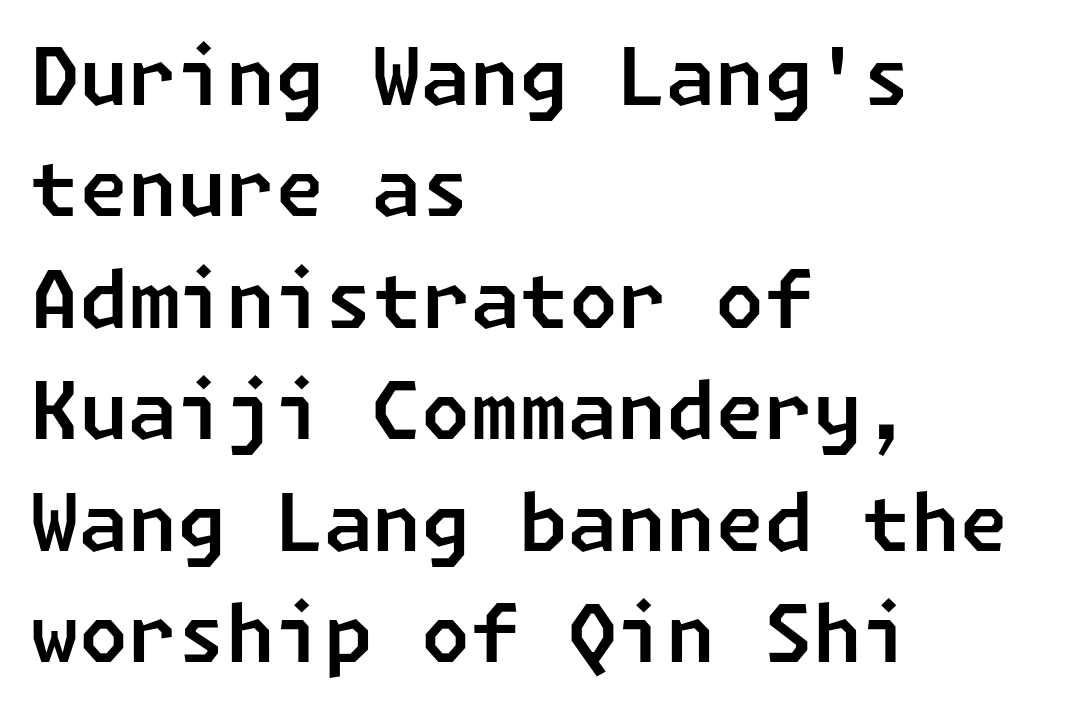
{"serif": "no", "width": "normal", "stroke_contrast": "low", "x_height": "medium", "underline": "no", "align": "left", "line_spacing": "normal", "line_spacing_ratio": 1.41, "letter_spacing": "normal", "letter_spacing_em": 0.0, "glyph_px": 79}
